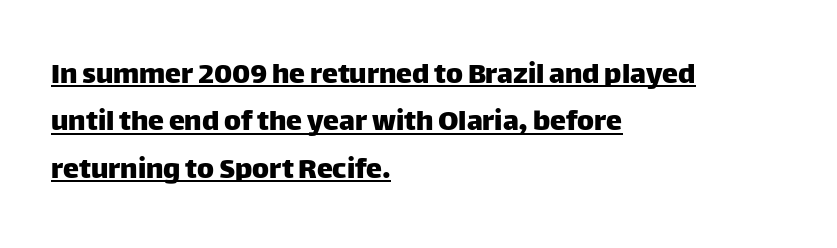
Notice how a bar underscores the lettering throughout. Tracking here is standard; glyphs follow each other at the usual distance. All the whitespace from short lines collects on the right. Italic: no, the glyphs are upright roman.
